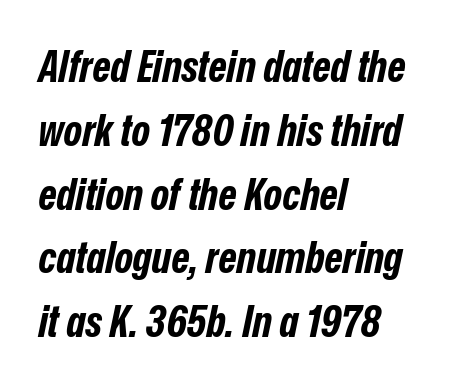
{"italic": "yes", "lean": "right", "slant_degrees": 12, "bold": "yes", "weight": "bold", "width": "condensed", "stroke_contrast": "low", "x_height": "medium", "monospaced": "no", "underline": "no", "align": "left", "line_spacing": "normal", "line_spacing_ratio": 1.45, "letter_spacing": "normal", "letter_spacing_em": 0.0, "glyph_px": 44}
